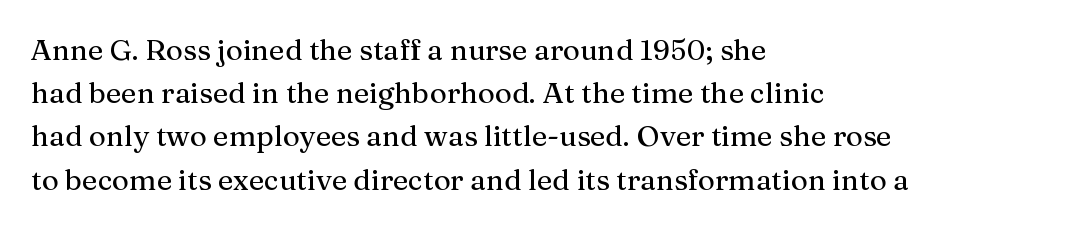
{"serif": "yes", "italic": "no", "width": "normal", "stroke_contrast": "medium", "x_height": "medium", "monospaced": "no", "underline": "no", "align": "left", "line_spacing": "normal", "line_spacing_ratio": 1.49, "letter_spacing": "normal", "letter_spacing_em": 0.0, "glyph_px": 29}
